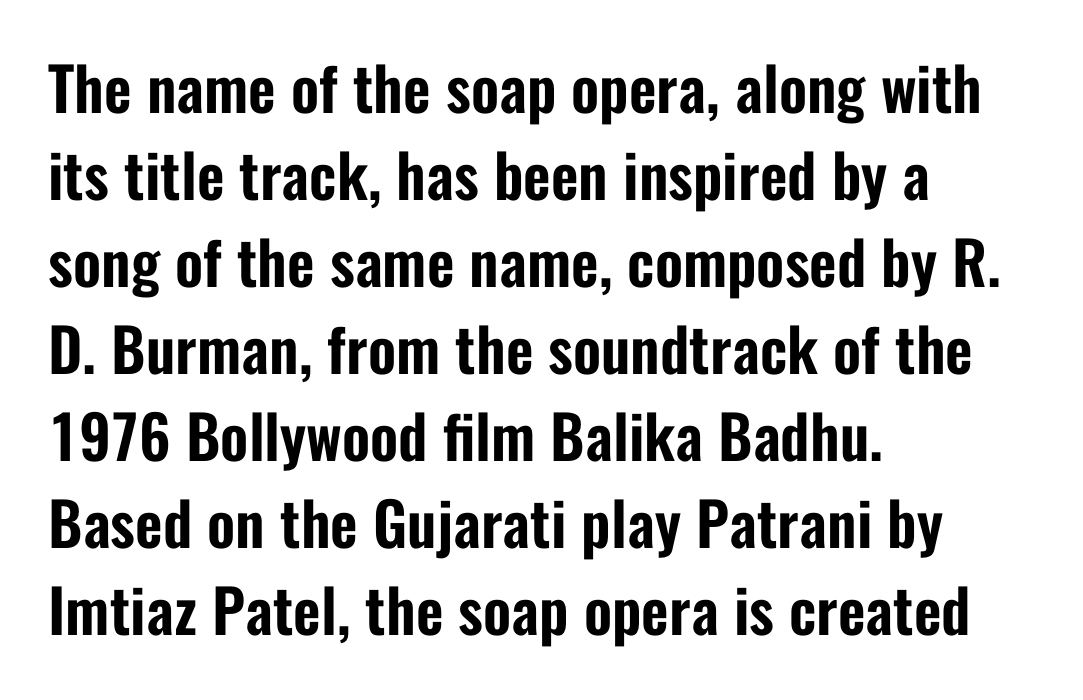
Q: Is the text italic (slanted)? A: No, it is upright.
Q: Is the typeface a serif or a sans-serif typeface? A: Sans-serif.
Q: Is the text underlined? A: No.
Q: How is the paragraph aligned? A: Left-aligned.
Q: Is the spacing between letters normal or unusually wide? A: Normal.
Q: Is the spacing between lines tight, normal or loose? A: Normal.
Q: Width (condensed, normal, or wide)? A: Condensed.
Q: Stroke contrast? A: Low.
Q: x-height? A: Medium.
Q: Monospaced? A: No.
